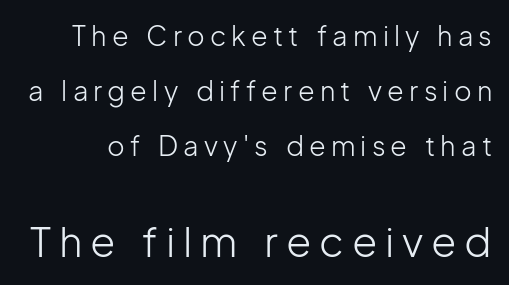
In terms of leading, this rendering errs on the spacious side. Ordinary non-slanted type is in use. A quiet, ordinary-to-light weight characterises the typeface. These lines are rendered in a variable-pitch font. Is the lower block the larger one? Yes — the lower block carries the bigger type.
